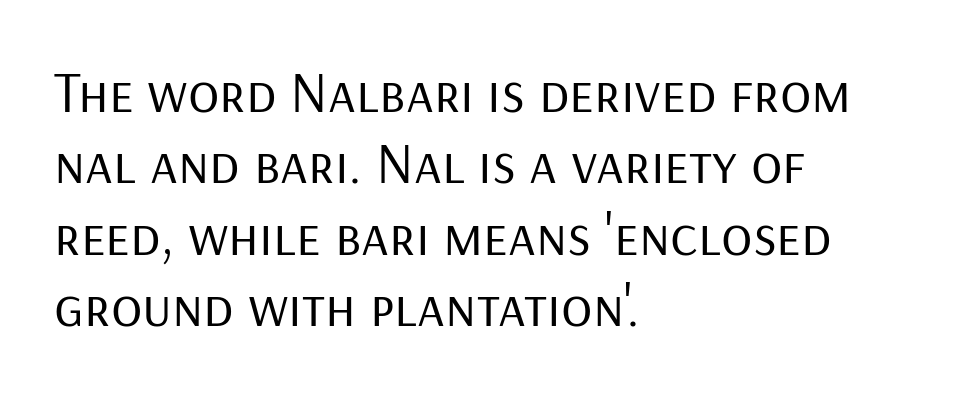
Q: Is the text bold? A: No.
Q: Is the text italic (slanted)? A: No, it is upright.
Q: Is the typeface a serif or a sans-serif typeface? A: Sans-serif.
Q: Is the text underlined? A: No.
Q: How is the paragraph aligned? A: Left-aligned.
Q: Is the spacing between letters normal or unusually wide? A: Normal.
Q: Width (condensed, normal, or wide)? A: Normal.
Q: Stroke contrast? A: Low.
Q: x-height? A: Medium.
Q: Monospaced? A: No.
